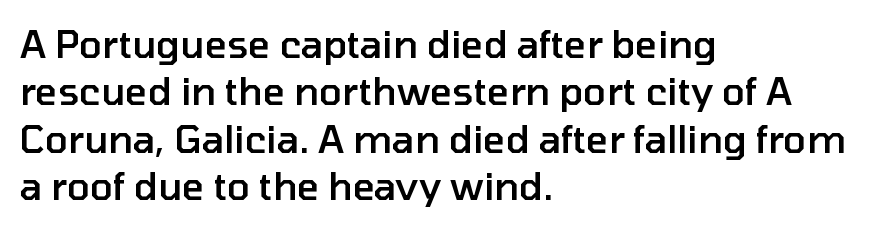
The gap between lines stays unmarked. Look at the stroke-to-counter ratio: somewhat heavy, a semibold. Italic? Not at all — the glyphs are vertical. You could not count columns in this text — the font is proportionally spaced. Compared with typical paragraphs, the rows here are spaced about the same.
